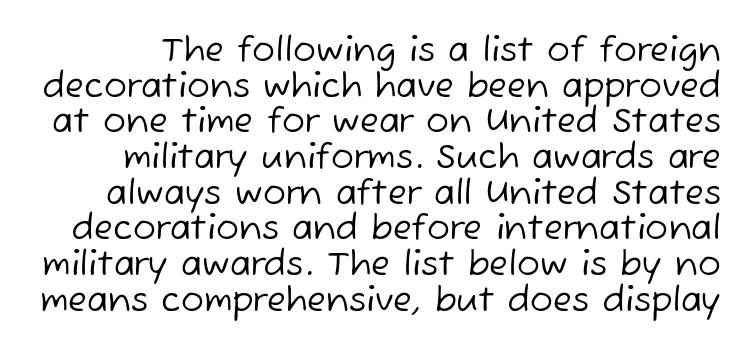
The image shows 34 px regular-weight sans-serif type; set tight line spacing (1.05x), normal letter spacing, not underlined; low stroke contrast and a medium x-height.
